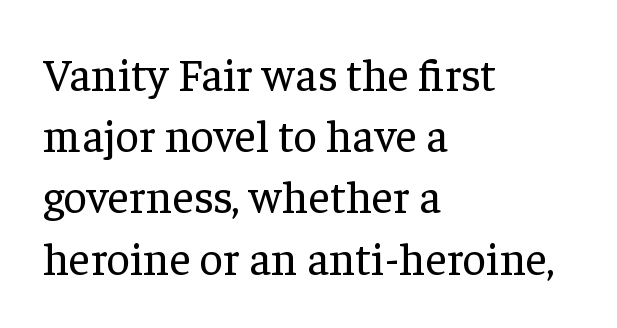
{"serif": "yes", "italic": "no", "bold": "no", "weight": "regular", "width": "normal", "stroke_contrast": "low", "x_height": "medium", "monospaced": "no", "underline": "no", "align": "left", "line_spacing": "normal", "line_spacing_ratio": 1.33, "letter_spacing": "normal", "letter_spacing_em": 0.0, "glyph_px": 46}
